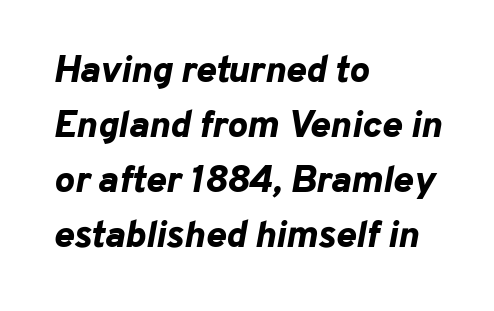
The image shows 38 px bold type, italic (leaning right); set left-aligned, normal line spacing (1.45x), normal letter spacing, not underlined; low stroke contrast and a medium x-height.
